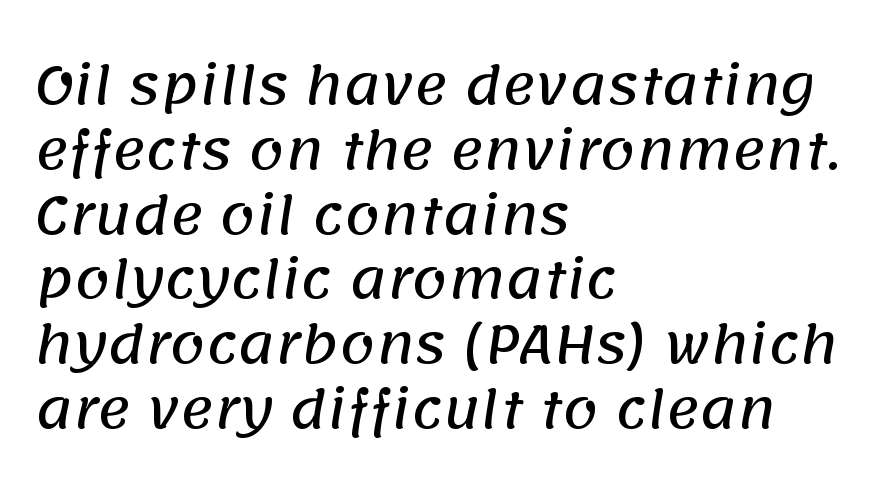
These lines are composed in type without serifs. Honestly, the letter spacing is just normal — you wouldn't notice it. Varying glyph widths throughout — classic text-font behaviour. If you measured baseline to baseline, you'd find a middling distance. The rag falls on the right side of this text block.
